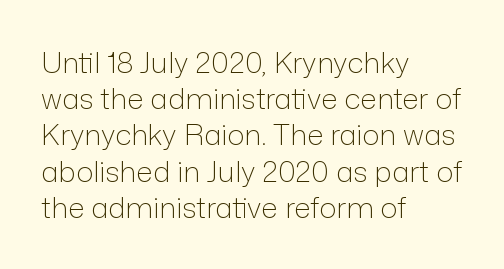
The image shows 29 px light sans-serif type, upright; set left-aligned, normal line spacing (1.25x), normal letter spacing, not underlined; low stroke contrast and a medium x-height.
